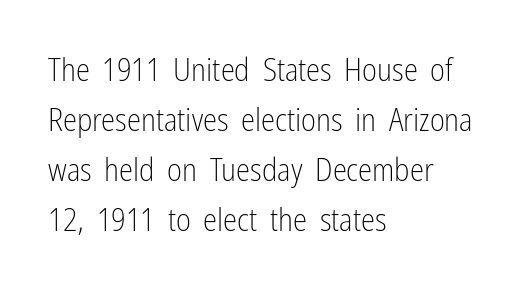
{"serif": "no", "italic": "no", "bold": "no", "weight": "light", "width": "condensed", "stroke_contrast": "low", "x_height": "medium", "monospaced": "no", "underline": "no", "align": "left", "line_spacing": "normal", "line_spacing_ratio": 1.56, "letter_spacing": "normal", "letter_spacing_em": 0.0, "glyph_px": 32}
